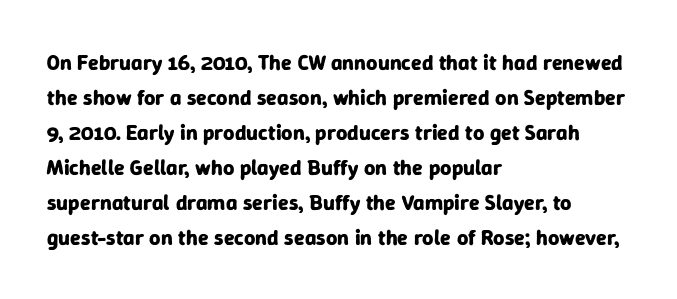
The image shows 22 px bold type, upright; set left-aligned, normal line spacing (1.59x), normal letter spacing, not underlined.
